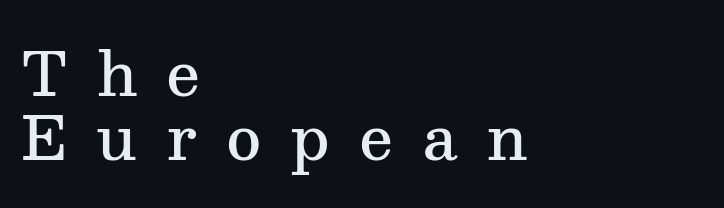
Caption: expanded tracking, letters set apart. The face used here is proportionally spaced, like ordinary book or web type. Honestly, there is no underline to notice here at all. Quick note: interline space is minimal. This sample uses an upright cut, with every glyph sitting square on the baseline. What kind of face is this? One with serifs.
